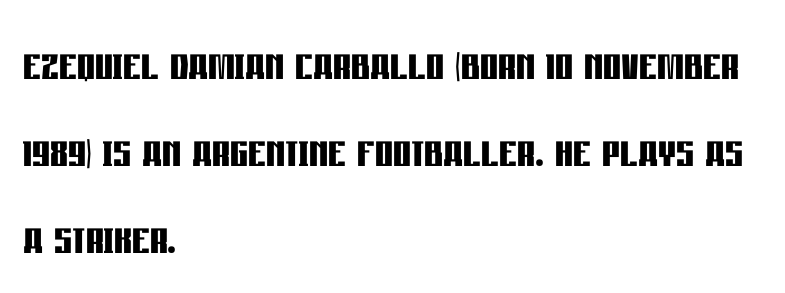
{"serif": "no", "italic": "no", "bold": "yes", "weight": "semibold", "width": "condensed", "stroke_contrast": "low", "x_height": "large", "monospaced": "no", "underline": "no", "align": "left", "line_spacing": "normal", "line_spacing_ratio": 1.55, "letter_spacing": "normal", "letter_spacing_em": 0.0, "glyph_px": 56}
